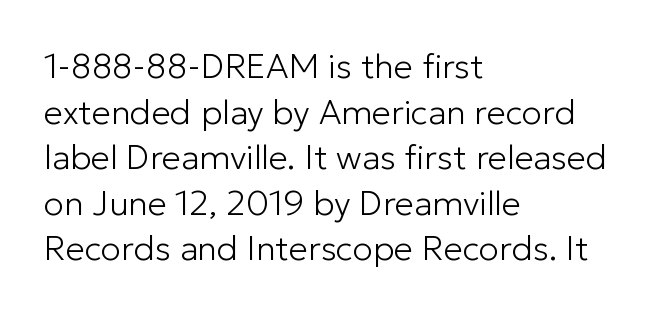
There is no visible air inserted between adjacent glyphs. Think of a printed novel: that variable character pitch is what you see here. Successive baselines arrive at the customary interval. This is sans-serif lettering, the kind often seen on screens and signage.
